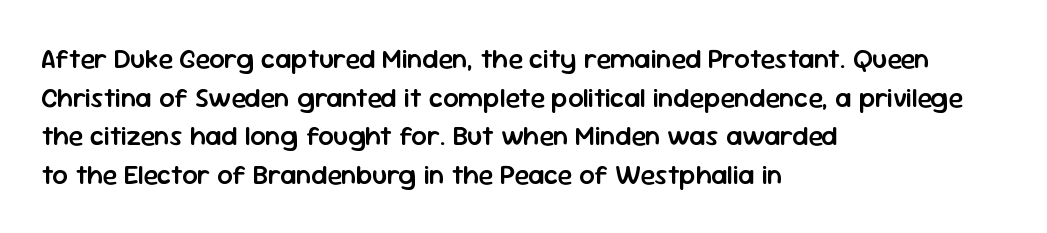
The rendering anchors every line to the left-hand side. The letters stand straight up with perfectly vertical stems. Baseline-to-baseline distance is the conventional proportion of letter height. The glyphs have the mass of a demibold cut, below bold.
